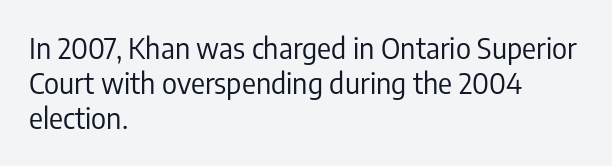
{"serif": "no", "italic": "no", "bold": "no", "weight": "regular", "width": "condensed", "stroke_contrast": "low", "x_height": "medium", "monospaced": "no", "underline": "no", "align": "left", "line_spacing_ratio": 1.21, "letter_spacing": "normal", "letter_spacing_em": 0.0, "glyph_px": 29}
